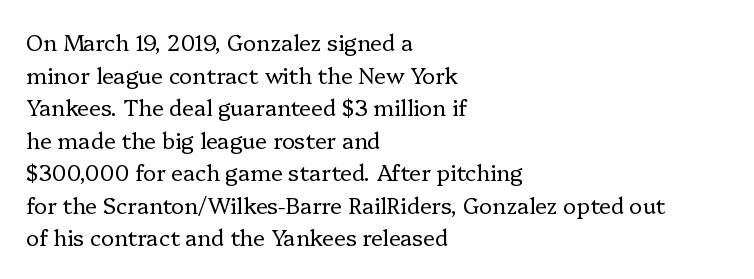
Q: Is the text bold? A: No.
Q: Is the text italic (slanted)? A: No, it is upright.
Q: Is the text underlined? A: No.
Q: How is the paragraph aligned? A: Left-aligned.
Q: Is the spacing between letters normal or unusually wide? A: Normal.
Q: Is the spacing between lines tight, normal or loose? A: Normal.
